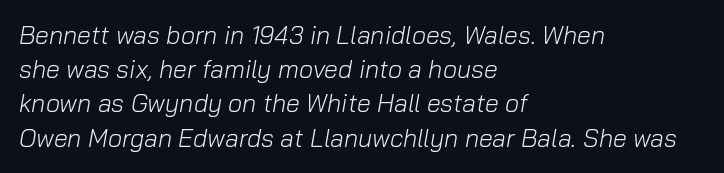
Vertical stems look standard width or narrower in stroke. Does the copy run flush right? No — it runs flush left. If you drew a line through each stem, it would be angled. Clear beneath every line of the passage. Leading: standard. Inter-character spacing is left at the font's built-in metrics.
